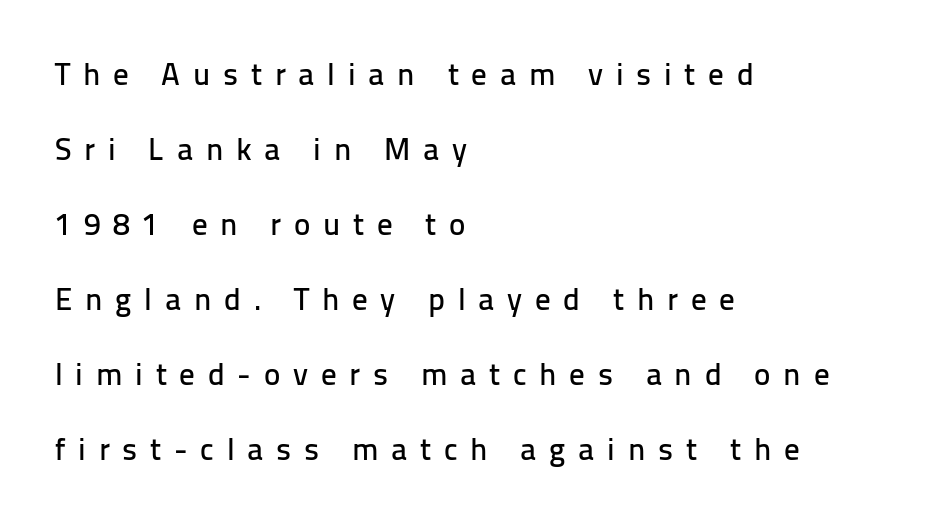
{"serif": "no", "italic": "no", "width": "normal", "stroke_contrast": "low", "x_height": "medium", "monospaced": "no", "underline": "no", "align": "left", "line_spacing": "loose", "line_spacing_ratio": 2.42, "letter_spacing": "wide", "letter_spacing_em": 0.41, "glyph_px": 31}
